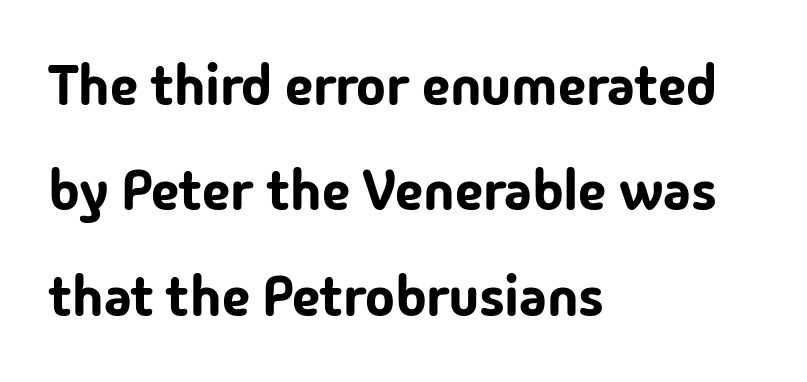
{"serif": "no", "italic": "no", "width": "normal", "stroke_contrast": "low", "x_height": "medium", "monospaced": "no", "underline": "no", "align": "left", "line_spacing_ratio": 1.88, "letter_spacing": "normal", "letter_spacing_em": 0.0, "glyph_px": 56}
